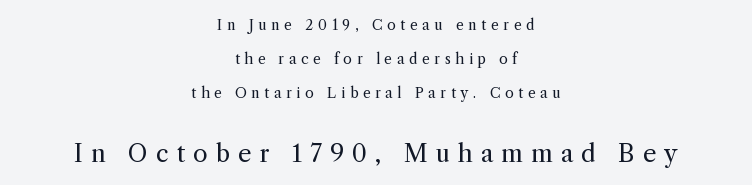
The image shows 24 px text type, upright; set centered, loose line spacing (2.44x), unusually wide letter spacing (+0.33 em), not underlined; the second (bottom) block is 1.71x larger.
